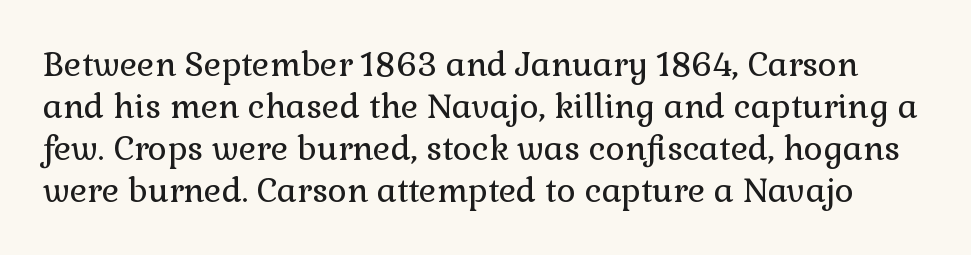
The image shows 33 px regular-weight serif type, upright; set normal line spacing (1.27x), normal letter spacing, not underlined; a medium x-height.
